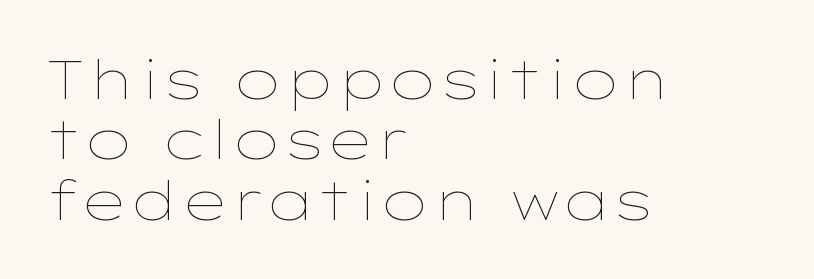
The image shows 54 px thin, wide type, upright; set left-aligned, tight line spacing (1.12x), normal letter spacing, not underlined; low stroke contrast and a medium x-height.
